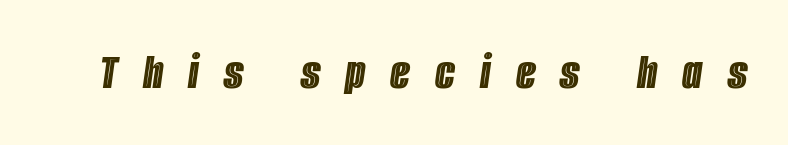
Q: Is the text italic (slanted)? A: Yes, it leans right by about 8 degrees.
Q: Is the text underlined? A: No.
Q: Is the spacing between letters normal or unusually wide? A: Unusually wide.
Q: Width (condensed, normal, or wide)? A: Condensed.
Q: x-height? A: Large.
Q: Monospaced? A: No.
